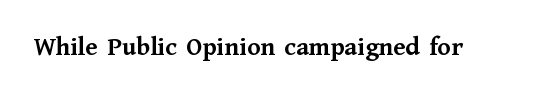
Q: Is the text bold? A: Yes.
Q: Is the text italic (slanted)? A: No, it is upright.
Q: Is the text underlined? A: No.
Q: Is the spacing between letters normal or unusually wide? A: Normal.
